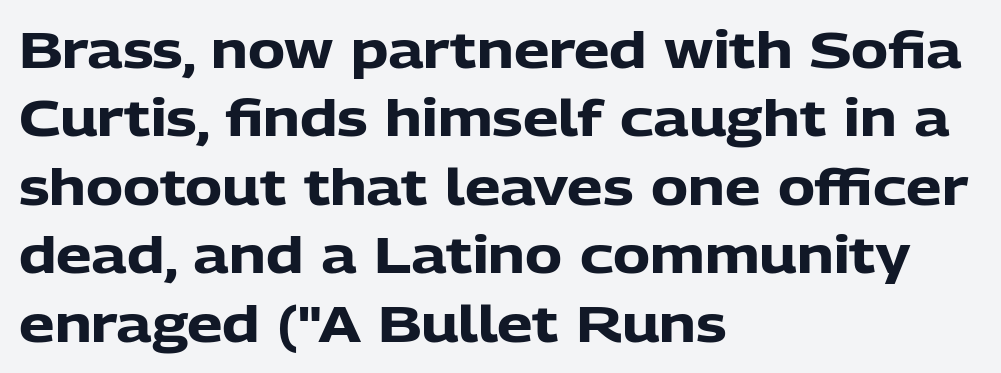
The compositor pushed each line to the left boundary. Spacing verdict: proportional, widths tailored to each character. There is no visible air inserted between adjacent glyphs. Ordinary non-slanted type is in use. What kind of face is this? One without serifs — a sans. The typesetting leans heavy: a genuine bold.
